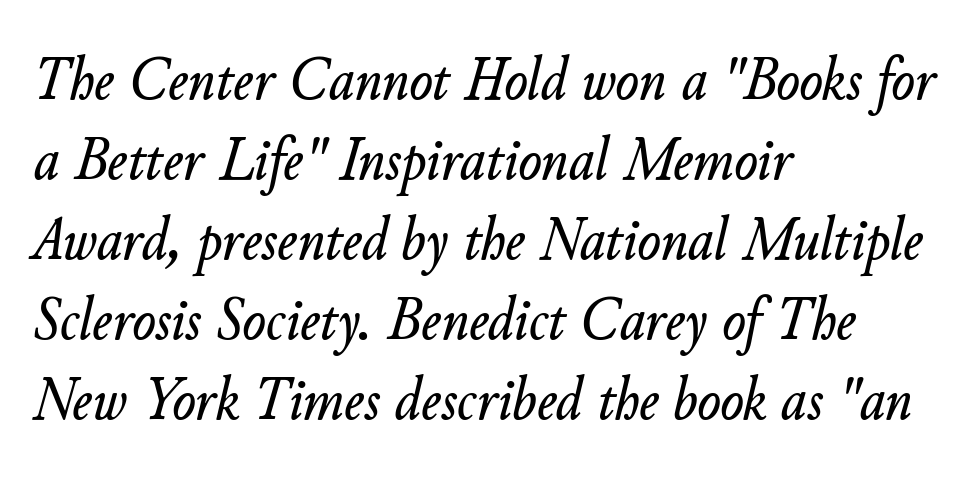
The image shows 62 px text type, italic (leaning right); set left-aligned, normal line spacing (1.29x), normal letter spacing, not underlined; low stroke contrast and a small x-height.
